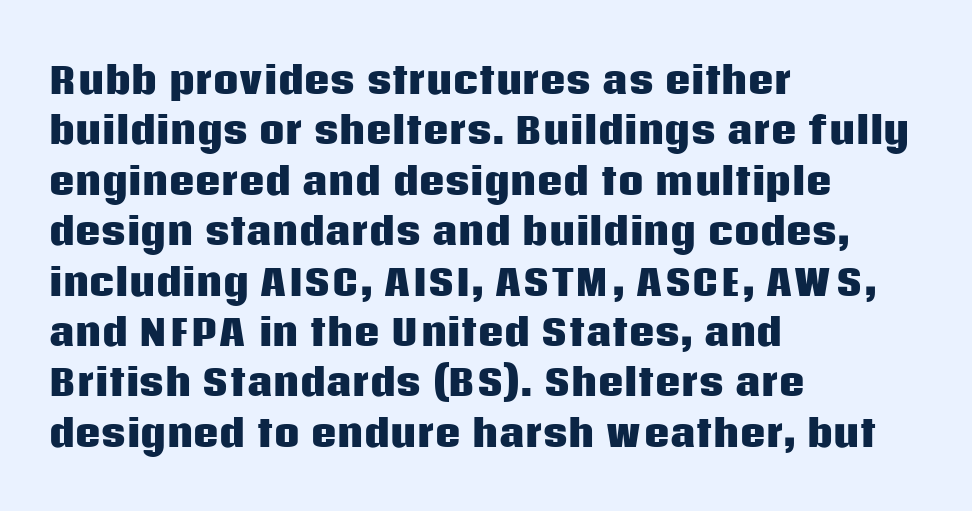
The image shows 36 px heavy sans-serif type, upright; set left-aligned, normal line spacing (1.4x), normal letter spacing, not underlined; low stroke contrast and a large x-height.
